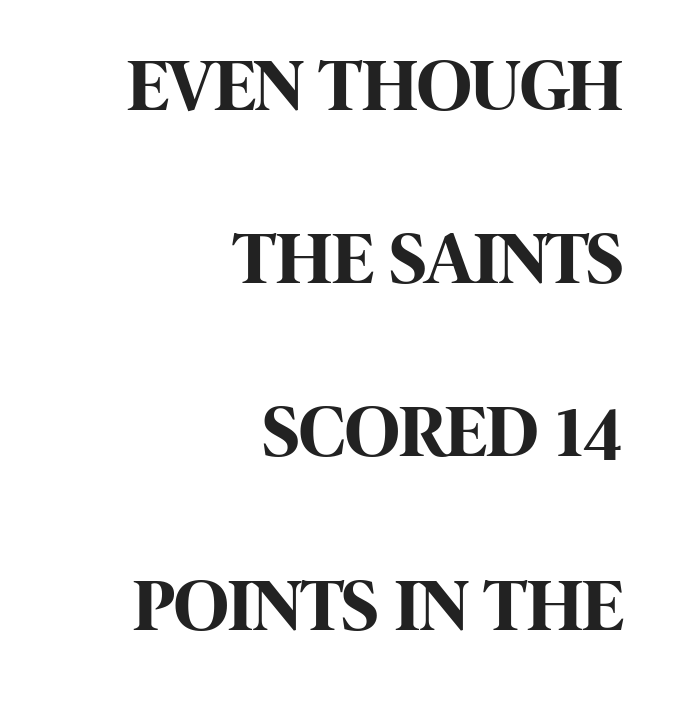
The image shows 75 px bold, condensed sans-serif type, upright; set right-aligned, loose line spacing (2.31x), normal letter spacing, not underlined; high stroke contrast and a large x-height.
